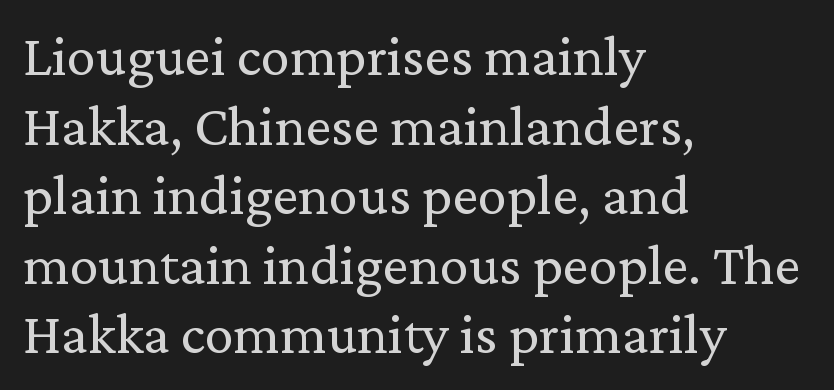
{"serif": "yes", "italic": "no", "bold": "no", "weight": "regular", "width": "normal", "stroke_contrast": "medium", "x_height": "medium", "monospaced": "no", "underline": "no", "align": "left", "line_spacing_ratio": 1.2, "letter_spacing": "normal", "letter_spacing_em": 0.0, "glyph_px": 58}
